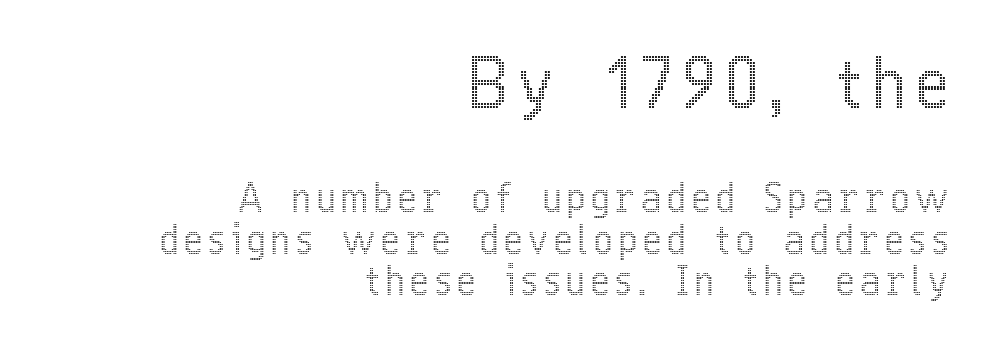
{"italic": "no", "width": "condensed", "x_height": "medium", "monospaced": "no", "underline": "no", "align": "right", "line_spacing": "tight", "line_spacing_ratio": 1.07, "larger_block": "first", "size_ratio": 1.77, "glyph_px": 69}
